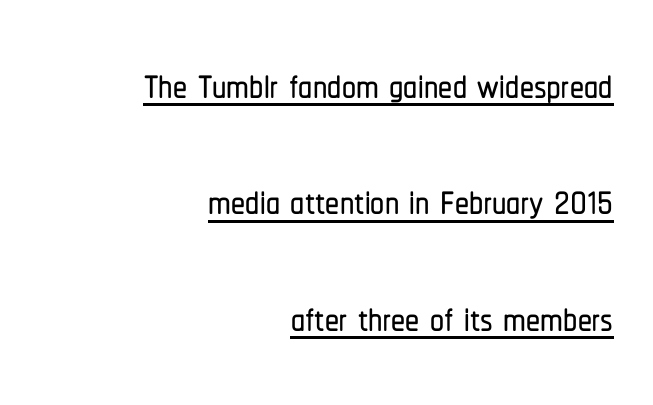
The image shows 56 px condensed sans-serif type, upright; set right-aligned, loose line spacing (2.08x), normal letter spacing, underlined; low stroke contrast and a medium x-height.
